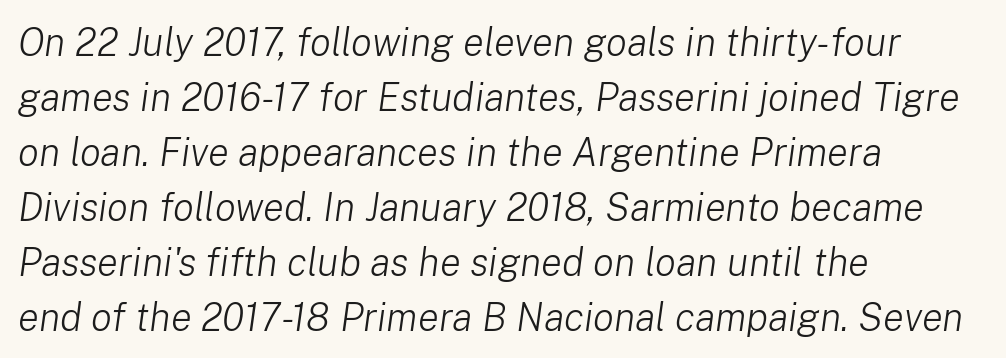
The image shows 39 px light type, italic (leaning right); set left-aligned, normal line spacing (1.41x), normal letter spacing, not underlined; low stroke contrast and a medium x-height.
